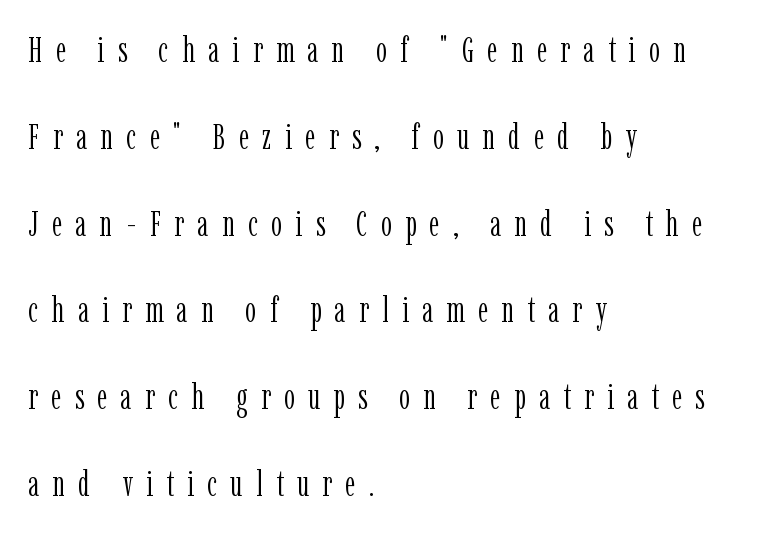
Q: Is the text bold? A: No.
Q: Is the text italic (slanted)? A: No, it is upright.
Q: Is the typeface a serif or a sans-serif typeface? A: Serif.
Q: Is the text underlined? A: No.
Q: How is the paragraph aligned? A: Left-aligned.
Q: Is the spacing between letters normal or unusually wide? A: Unusually wide.
Q: Is the spacing between lines tight, normal or loose? A: Loose.
Q: Width (condensed, normal, or wide)? A: Condensed.
Q: Stroke contrast? A: Low.
Q: x-height? A: Medium.
Q: Monospaced? A: No.
